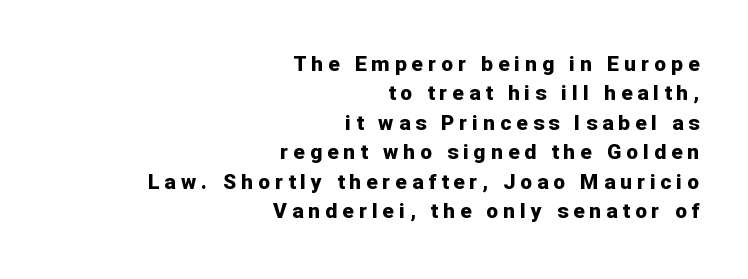
Descender tails drop into unmarked territory. Notice how the stems are strictly vertical — no italics here. The setting favours the right margin, as signatures and pull-quotes sometimes do. Thick stems and heavy bowls — unmistakably bold. Horizontal bands of white between lines are of average thickness.
